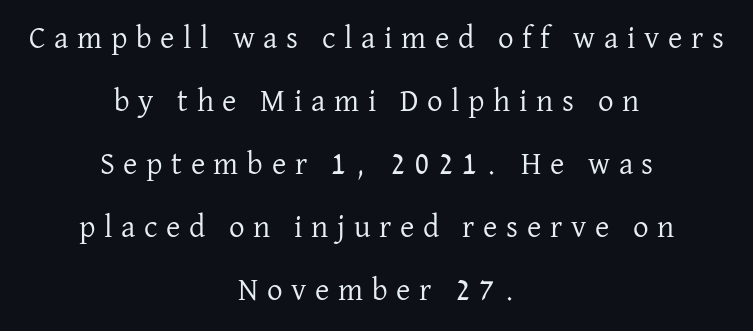
Q: Is the text bold? A: No.
Q: Is the text italic (slanted)? A: No, it is upright.
Q: Is the typeface a serif or a sans-serif typeface? A: Serif.
Q: Is the text underlined? A: No.
Q: How is the paragraph aligned? A: Centered.
Q: Is the spacing between letters normal or unusually wide? A: Unusually wide.
Q: Is the spacing between lines tight, normal or loose? A: Loose.
Q: Width (condensed, normal, or wide)? A: Normal.
Q: Stroke contrast? A: Low.
Q: x-height? A: Medium.
Q: Monospaced? A: No.
